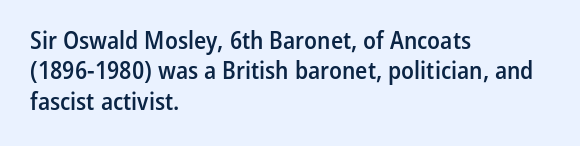
This is moderately heavy type, rendered in semibold. The lines are quadded left. The words here are not underlined. Look at the tracking — it's just the regular setting, nothing added. No italicization has been applied; the sample stays upright.
